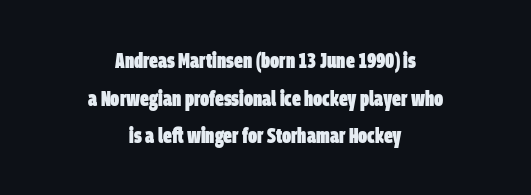
Weight check: bold — yes, fully. Honestly, there is no underline to notice here at all. The gaps between neighbouring characters are ordinary and unremarkable. The paragraph has two soft edges and a firm central axis.
